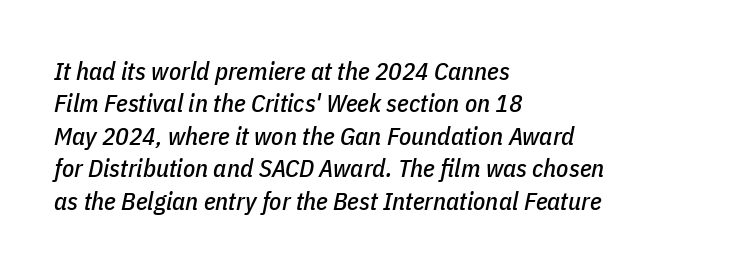
Q: Is the text italic (slanted)? A: Yes, it leans right by about 11 degrees.
Q: Is the text underlined? A: No.
Q: How is the paragraph aligned? A: Left-aligned.
Q: Is the spacing between letters normal or unusually wide? A: Normal.
Q: Is the spacing between lines tight, normal or loose? A: Normal.
